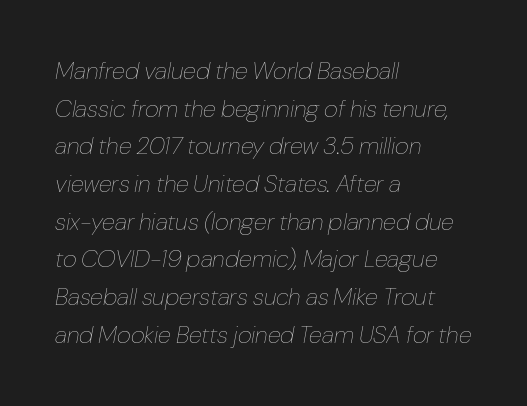
The lines in this sample share a left origin and differ only in where they stop. The specimen omits any rule beneath the text block's lines. Nothing heavy about these letters — not bold at all. Is there much room between lines? A standard amount, neither cramped nor airy.
